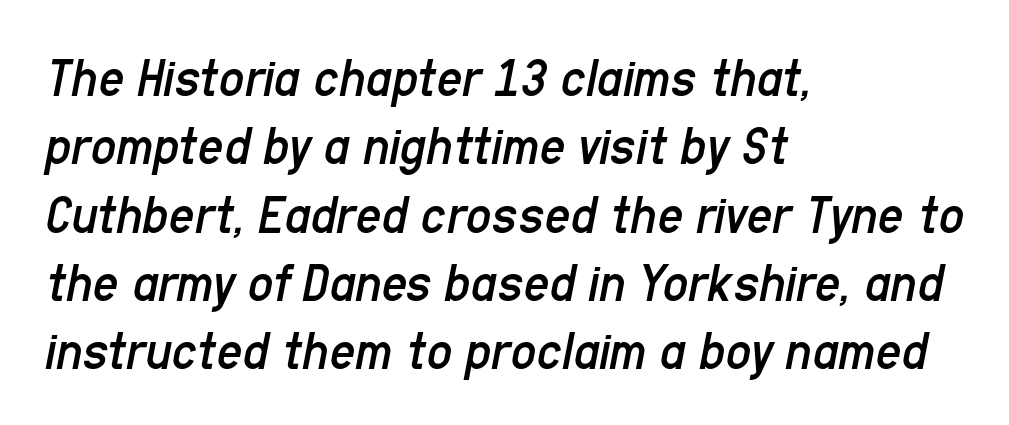
{"italic": "yes", "lean": "right", "slant_degrees": 11, "bold": "no", "weight": "regular", "width": "condensed", "stroke_contrast": "low", "x_height": "medium", "monospaced": "no", "underline": "no", "align": "left", "line_spacing_ratio": 1.22, "letter_spacing": "normal", "letter_spacing_em": 0.0, "glyph_px": 56}
